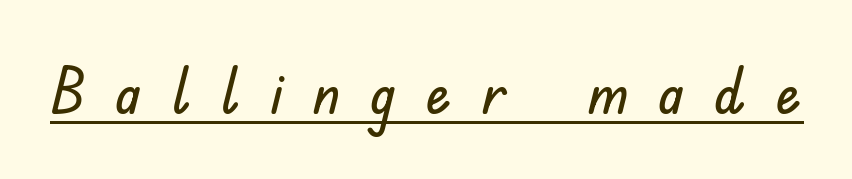
The image shows 63 px sans-serif type; set unusually wide letter spacing (+0.48 em), underlined; low stroke contrast and a small x-height.
